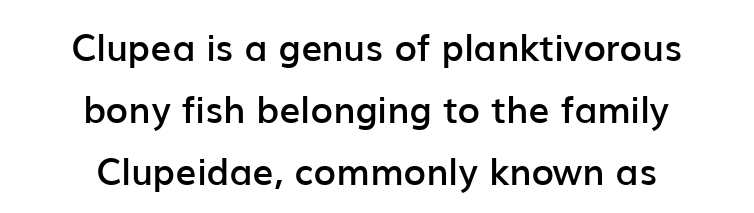
Heft: intermediate — a semibold. The baseline area is clear. Font category for this specimen: sans-serif. Italic: no, the glyphs are upright roman. Short and long lines alike share a common midpoint. One glance says typical: line gaps are just what's usual.
